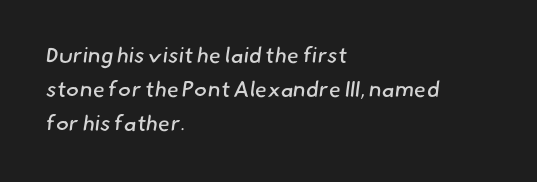
Q: Is the text bold? A: No.
Q: Is the text underlined? A: No.
Q: How is the paragraph aligned? A: Left-aligned.
Q: Is the spacing between letters normal or unusually wide? A: Normal.
Q: Is the spacing between lines tight, normal or loose? A: Normal.
